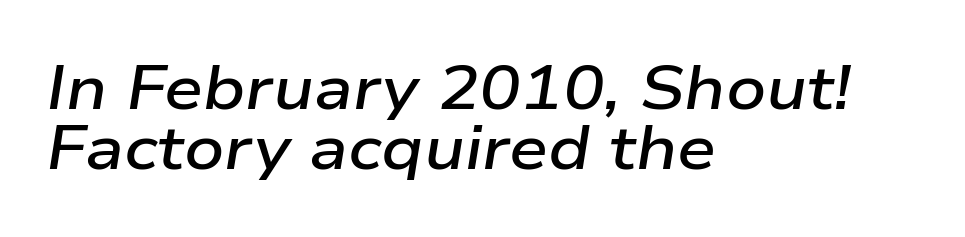
The block of text is dense from top to bottom, with scant space between rows. Does the copy run flush right? No — it runs flush left. This is the in-between weight designers call semibold or demi. The rendering keeps characters at their native spacing. Just letters on the line, the space beneath them empty. The text carries the slant typical of an italic or oblique font.
